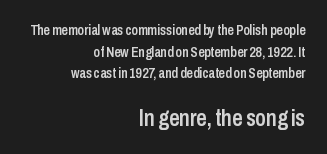
Inter-character spacing is left at the font's built-in metrics. The rendering anchors every line to the right-hand side. Which chunk is bigger? The second one — the bottom block dwarfs the top. The string is rendered with underlining switched off. This sample uses an upright cut, with every glyph sitting square on the baseline. Is there much room between lines? A standard amount, neither cramped nor airy.
